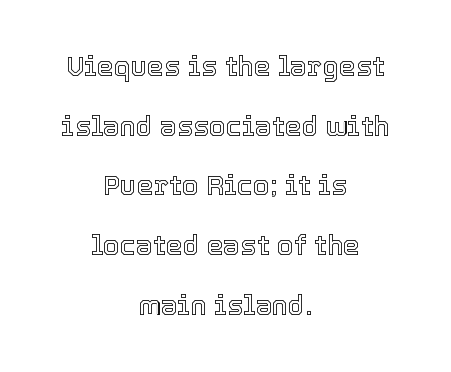
Q: Is the text italic (slanted)? A: No, it is upright.
Q: Is the text underlined? A: No.
Q: How is the paragraph aligned? A: Centered.
Q: Is the spacing between letters normal or unusually wide? A: Normal.
Q: Is the spacing between lines tight, normal or loose? A: Loose.
